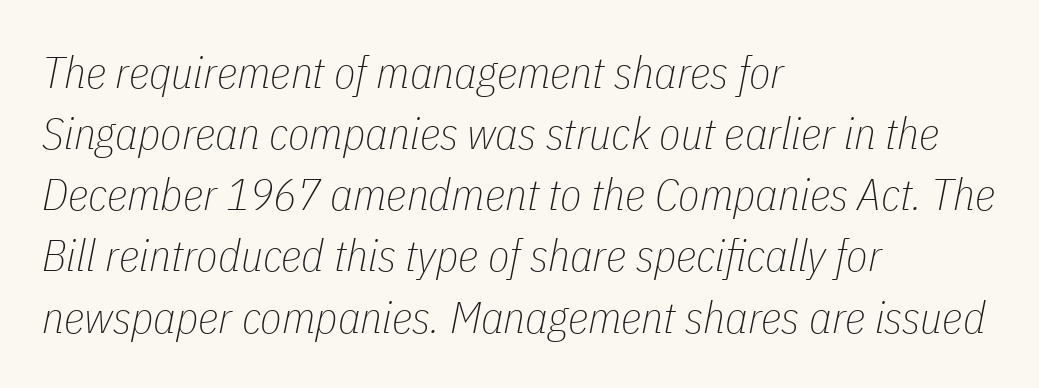
{"italic": "yes", "lean": "right", "slant_degrees": 11, "bold": "no", "weight": "thin", "width": "condensed", "stroke_contrast": "low", "x_height": "medium", "monospaced": "no", "underline": "no", "align": "left", "line_spacing": "normal", "line_spacing_ratio": 1.39, "letter_spacing": "normal", "letter_spacing_em": 0.0, "glyph_px": 44}
